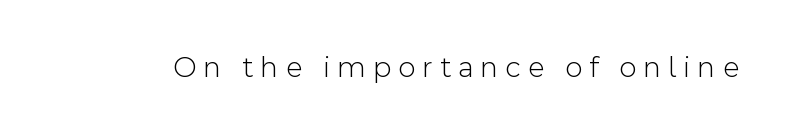
{"serif": "no", "italic": "no", "bold": "no", "weight": "light", "width": "normal", "x_height": "medium", "monospaced": "no", "underline": "no", "letter_spacing": "wide", "letter_spacing_em": 0.24, "glyph_px": 30}
